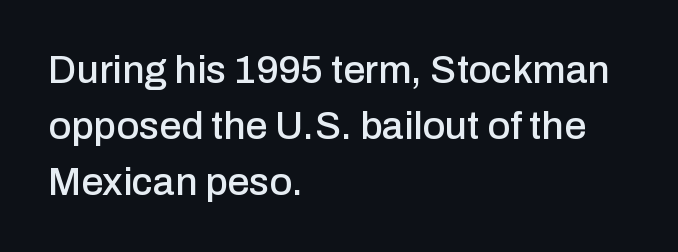
The image shows 39 px sans-serif type, upright; set left-aligned, normal line spacing (1.43x), normal letter spacing, not underlined; low stroke contrast and a medium x-height.
